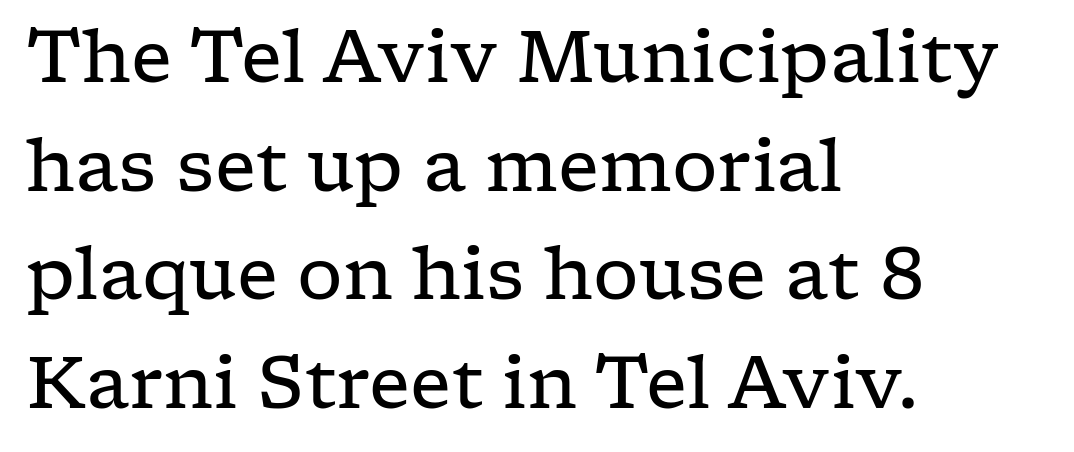
{"serif": "yes", "italic": "no", "bold": "no", "weight": "regular", "width": "wide", "stroke_contrast": "low", "x_height": "medium", "monospaced": "no", "underline": "no", "align": "left", "line_spacing": "normal", "line_spacing_ratio": 1.51, "letter_spacing": "normal", "letter_spacing_em": 0.0, "glyph_px": 72}
